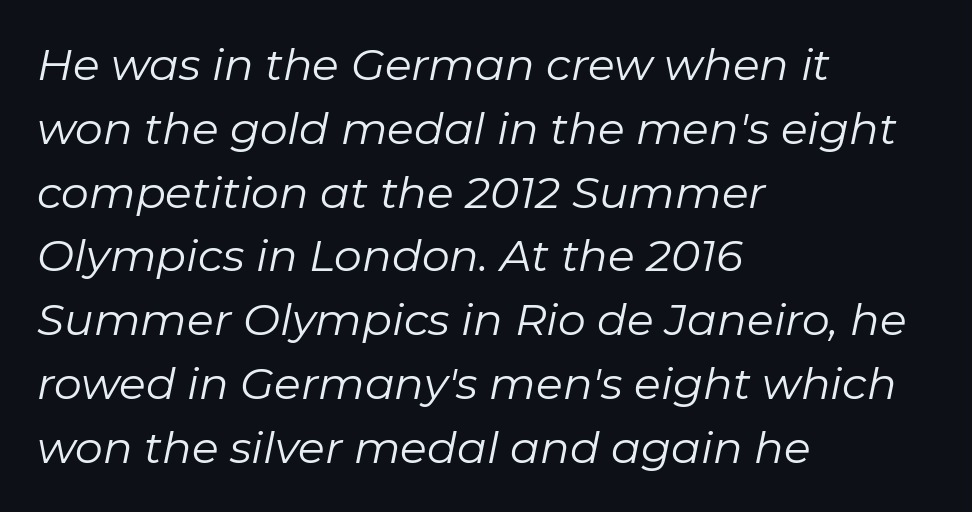
The image shows 44 px regular-weight type, italic (leaning right); set left-aligned, normal line spacing (1.45x), normal letter spacing, not underlined; low stroke contrast and a medium x-height.
